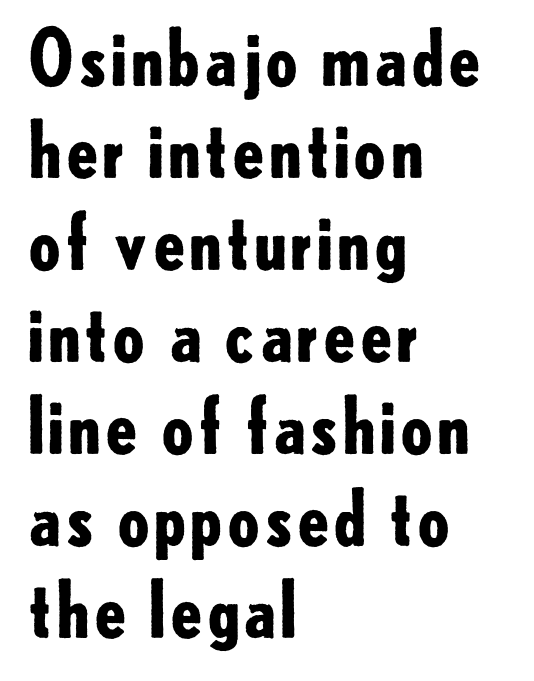
The image shows 76 px bold sans-serif type, upright; set left-aligned, line spacing 1.21x, normal letter spacing, not underlined; low stroke contrast and a small x-height.
